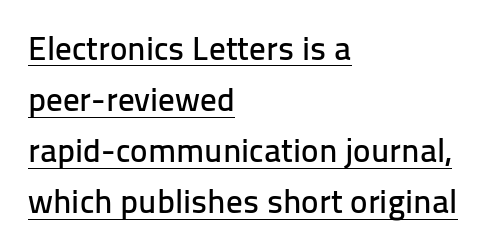
The image shows 33 px sans-serif type, upright; set left-aligned, normal line spacing (1.55x), normal letter spacing, underlined; low stroke contrast and a medium x-height.
